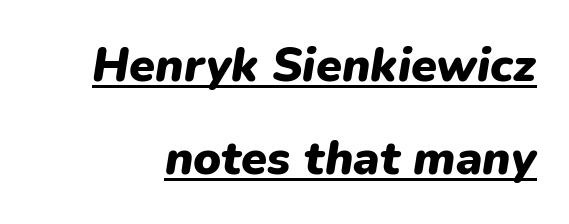
Q: Is the text bold? A: Yes.
Q: Is the text italic (slanted)? A: Yes, it leans right by about 9 degrees.
Q: Is the text underlined? A: Yes.
Q: Is the spacing between letters normal or unusually wide? A: Normal.
Q: Is the spacing between lines tight, normal or loose? A: Loose.
Q: Width (condensed, normal, or wide)? A: Normal.
Q: Stroke contrast? A: Low.
Q: x-height? A: Medium.
Q: Monospaced? A: No.
